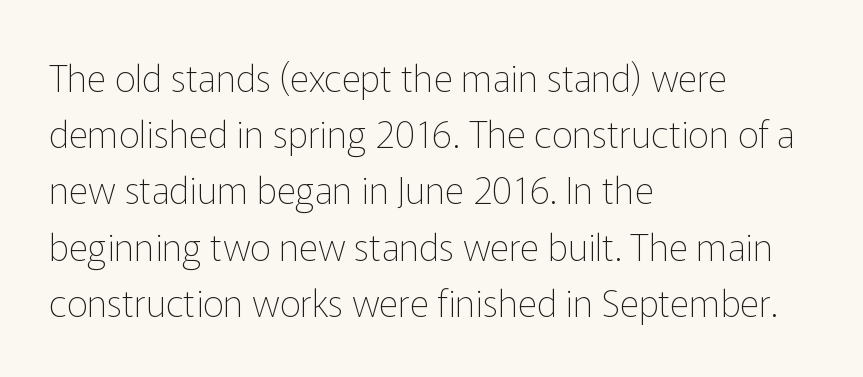
Is this a fixed-width face? No — the glyphs have proportional, varying widths. Counters stay open thanks to moderate or lighter strokes. All the whitespace from short lines collects on the right. Inter-character spacing is left at the font's built-in metrics. Nobody drew a line under any word here. No italicization has been applied; the sample stays upright.
